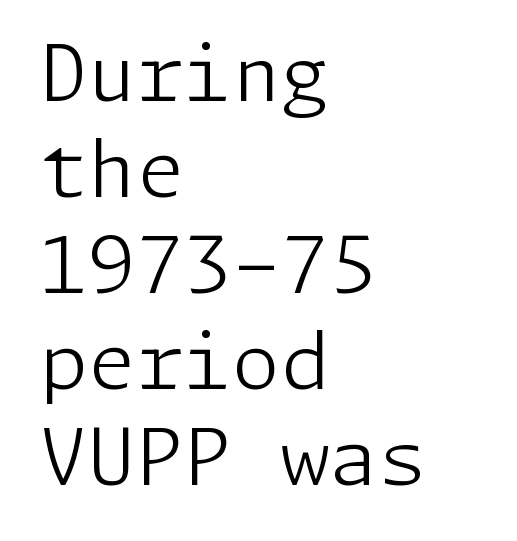
Descender tails drop into unmarked territory. Weight: regular or lighter. Regarding serifs, this sample does without them. The letters stand upright; this is a roman face. The lines in this sample share a left origin and differ only in where they stop.
